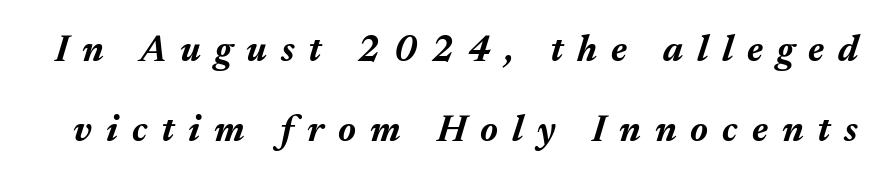
{"italic": "yes", "lean": "right", "slant_degrees": 17, "bold": "yes", "weight": "bold", "width": "normal", "stroke_contrast": "medium", "x_height": "medium", "monospaced": "no", "underline": "no", "line_spacing": "loose", "line_spacing_ratio": 2.15, "letter_spacing": "wide", "letter_spacing_em": 0.38, "glyph_px": 37}
